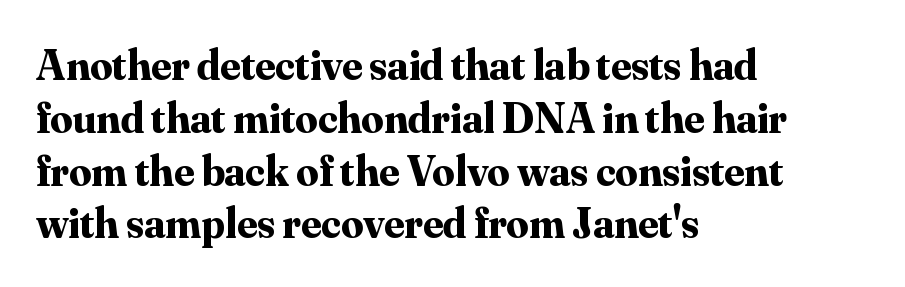
Compared with a centered layout, this one pins lines to the left instead. The gaps between neighbouring characters are ordinary and unremarkable. Rule under the text: the space is simply empty. In terms of weight, the rendering is a true, heavy bold.
